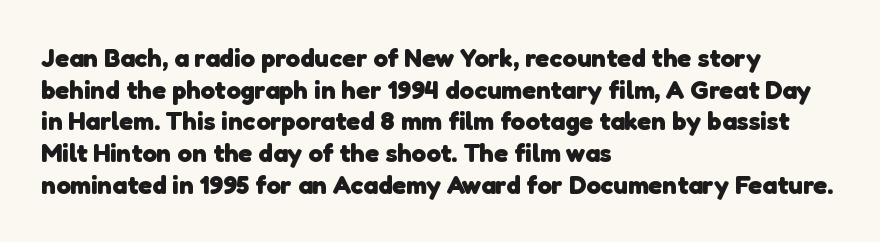
{"bold": "yes", "underline": "no", "align": "left", "line_spacing_ratio": 1.22, "letter_spacing": "normal", "letter_spacing_em": 0.0, "glyph_px": 26}
